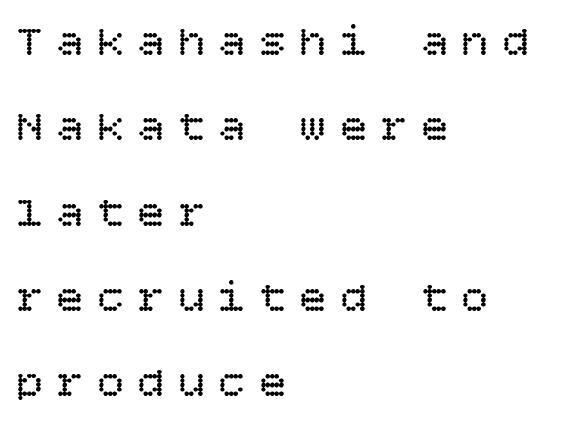
The image shows 44 px regular-weight type, upright; set left-aligned, loose line spacing (1.94x), unusually wide letter spacing (+0.32 em), not underlined; low stroke contrast and a large x-height.
